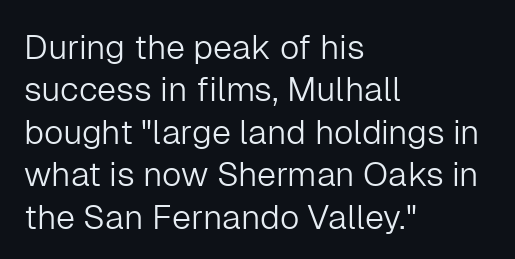
{"serif": "no", "italic": "no", "bold": "no", "weight": "light", "width": "normal", "stroke_contrast": "low", "x_height": "medium", "monospaced": "no", "underline": "no", "align": "left", "line_spacing": "normal", "line_spacing_ratio": 1.25, "letter_spacing": "normal", "letter_spacing_em": 0.0, "glyph_px": 34}
